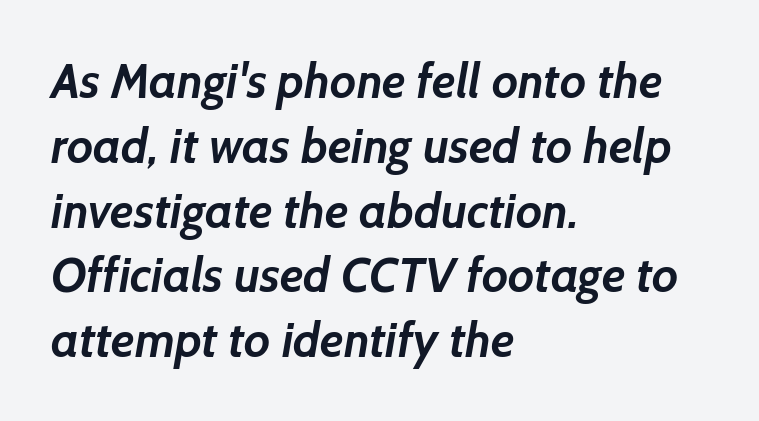
These lines are composed in type without serifs. The specimen omits any rule beneath the text block's lines. The setting favours the left margin, as ordinary paragraphs usually do. The passage shown is typed in a proportional face where columns would drift.
